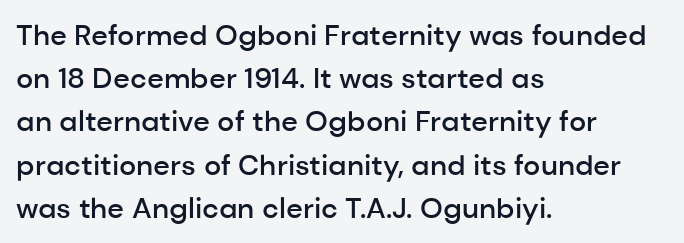
{"serif": "no", "italic": "no", "bold": "semi", "weight": "semibold", "width": "normal", "stroke_contrast": "low", "x_height": "medium", "monospaced": "no", "underline": "no", "align": "left", "line_spacing": "normal", "line_spacing_ratio": 1.49, "letter_spacing": "normal", "letter_spacing_em": 0.0, "glyph_px": 29}
